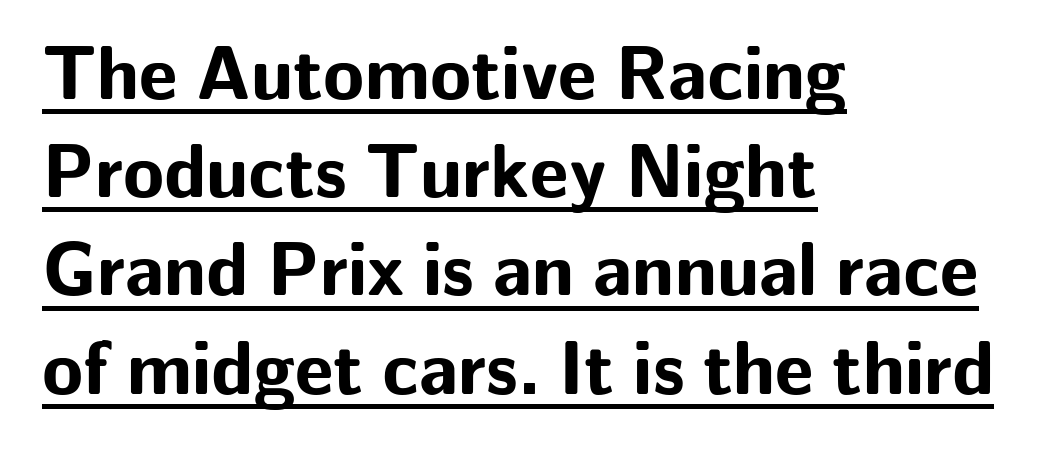
It's the straight-up-and-down kind of type. The font is running at its bold setting. This rendering leaves character spacing at its baseline value. The text block is weighted toward the left margin, trailing off unevenly rightward. Is this a fixed-width face? No — the glyphs have proportional, varying widths.
